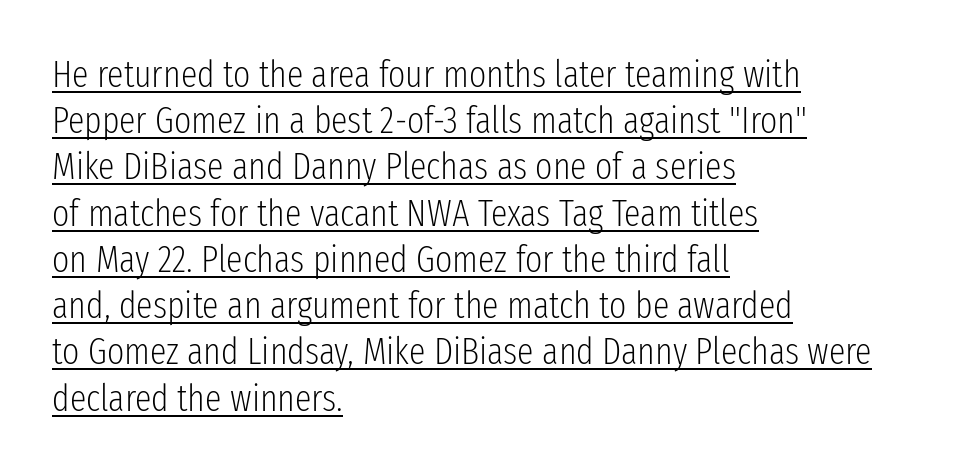
Horizontally, the lines are justified to the leading edge only. Underlined type. Letterform terminals end flat and unadorned throughout the passage. Each stroke keeps to a modest, everyday thickness or less.
